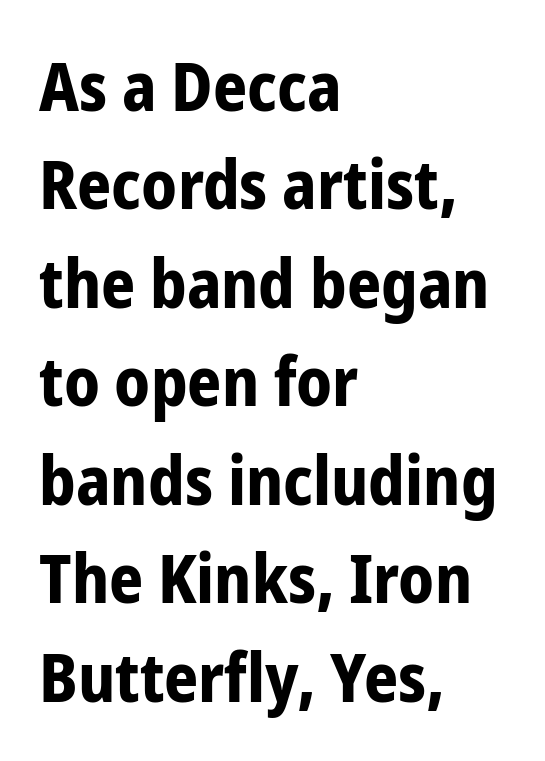
Heavy-handed strokes throughout: this text is bold. These lines stack with their left ends in a neat column. Every stem runs plumb, perpendicular to the baseline. Words float on clear page, feet unadorned. Proportional: the letters do not fall into vertical columns.
